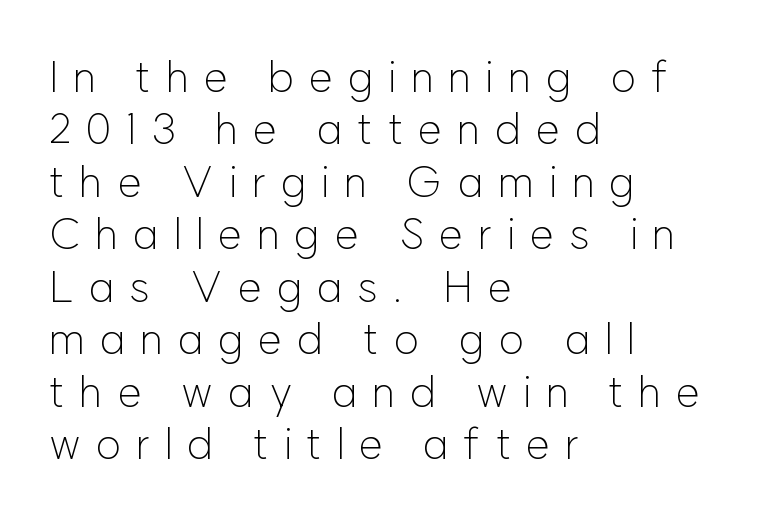
Q: Is the text bold? A: No.
Q: Is the text italic (slanted)? A: No, it is upright.
Q: Is the typeface a serif or a sans-serif typeface? A: Sans-serif.
Q: Is the text underlined? A: No.
Q: How is the paragraph aligned? A: Left-aligned.
Q: Is the spacing between letters normal or unusually wide? A: Unusually wide.
Q: Width (condensed, normal, or wide)? A: Normal.
Q: Stroke contrast? A: Low.
Q: x-height? A: Medium.
Q: Monospaced? A: No.
